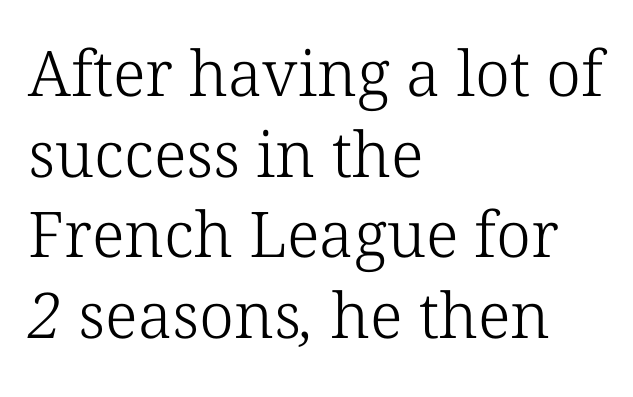
Q: Is the text bold? A: No.
Q: Is the typeface a serif or a sans-serif typeface? A: Serif.
Q: Is the text underlined? A: No.
Q: How is the paragraph aligned? A: Left-aligned.
Q: Is the spacing between letters normal or unusually wide? A: Normal.
Q: Is the spacing between lines tight, normal or loose? A: Normal.
Q: Width (condensed, normal, or wide)? A: Normal.
Q: Stroke contrast? A: Low.
Q: x-height? A: Medium.
Q: Monospaced? A: No.
